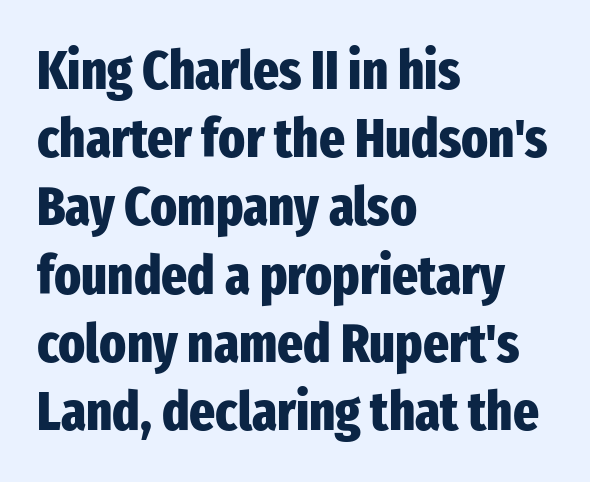
The image shows 55 px heavy, condensed sans-serif type, upright; set left-aligned, line spacing 1.24x, normal letter spacing, not underlined; low stroke contrast and a medium x-height.
